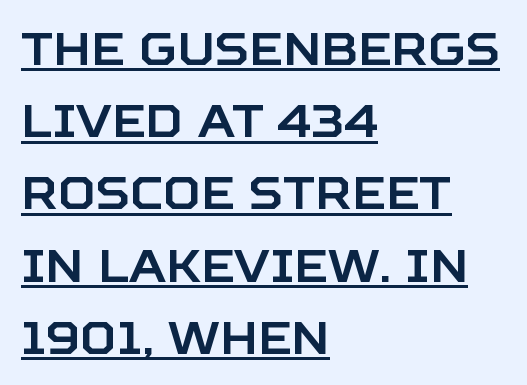
The typeface chosen for these lines omits serifs. Somebody hit Ctrl+U on this one — the words are underlined. This block has exactly the height ordinary leading produces. Leftover space on each line is placed entirely after the last word.
